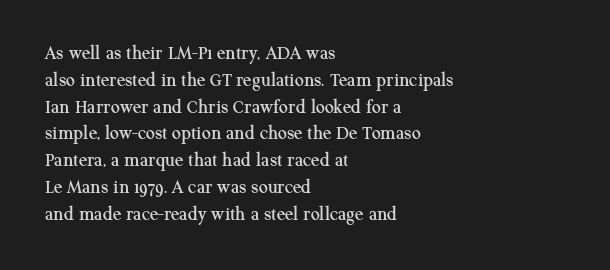
The vertical gap from one line to the next is medium. The letters sit at their default tracking, neither squeezed nor spread. A student would call this left alignment; a typographer would say flush left, rag right. Does the lettering tilt? It doesn't — this is upright.
